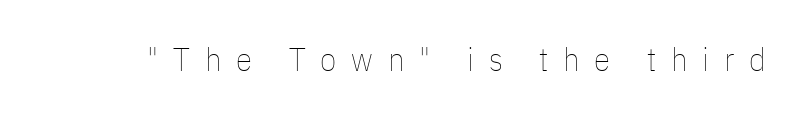
The image shows 33 px thin, condensed type, upright; set unusually wide letter spacing (+0.45 em), not underlined; low stroke contrast and a medium x-height.
